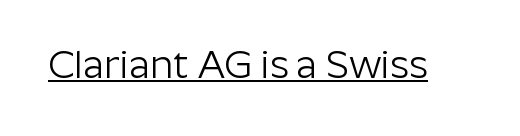
The image shows 39 px light sans-serif type, upright; set normal letter spacing, underlined; low stroke contrast and a medium x-height.
